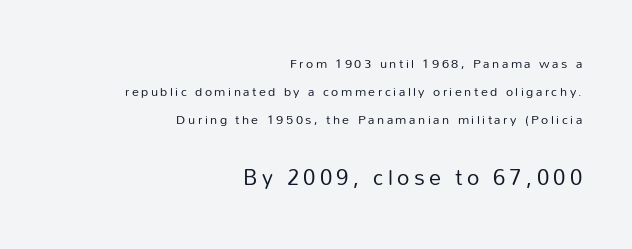
{"italic": "no", "bold": "no", "underline": "no", "align": "right", "line_spacing": "loose", "line_spacing_ratio": 2.01, "larger_block": "second", "size_ratio": 1.71, "glyph_px": 24}
